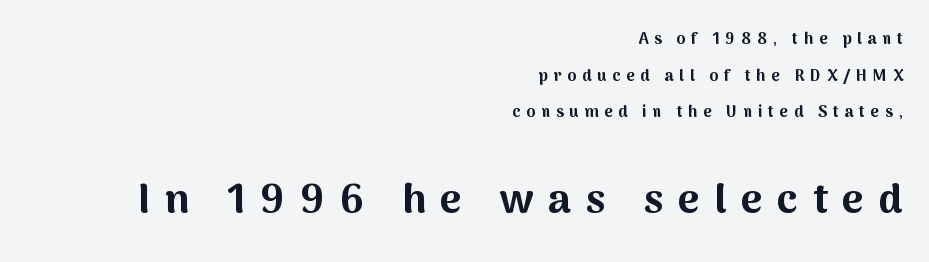
{"serif": "no", "italic": "no", "bold": "yes", "weight": "bold", "width": "normal", "stroke_contrast": "medium", "x_height": "medium", "monospaced": "no", "underline": "no", "align": "right", "line_spacing": "loose", "line_spacing_ratio": 2.29, "letter_spacing": "wide", "letter_spacing_em": 0.36, "larger_block": "second", "size_ratio": 2.56, "glyph_px": 41}
